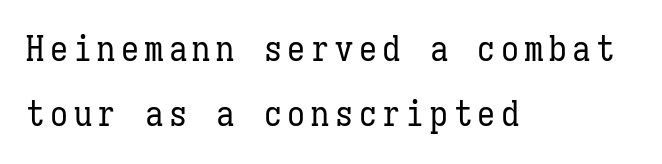
No extra ink here — the face is not bold. The ragged edge is on the right, which tells us the setting is flush left. Ordinary non-slanted type is in use. You could count columns in this text — the font is strictly monospaced. The space beneath each line is pristine and unruled.
